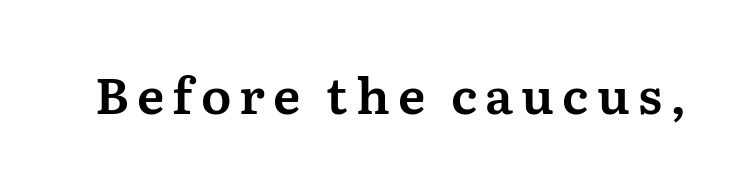
The lettering holds an erect, upright posture throughout. The passage shown is typed in a proportional face where columns would drift. To sum up the face: it has serifs. Check under the words: just untouched page.
